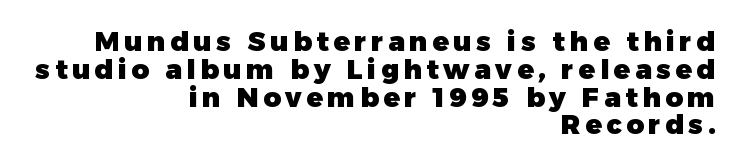
Q: Is the text bold? A: Yes.
Q: Is the text italic (slanted)? A: No, it is upright.
Q: Is the text underlined? A: No.
Q: How is the paragraph aligned? A: Right-aligned.
Q: Is the spacing between lines tight, normal or loose? A: Tight.
